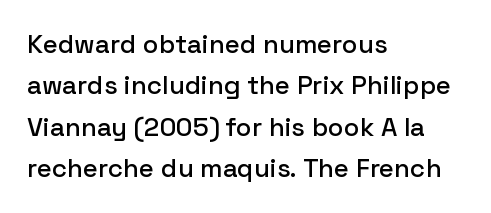
{"italic": "no", "underline": "no", "align": "left", "line_spacing": "normal", "line_spacing_ratio": 1.59, "letter_spacing": "normal", "letter_spacing_em": 0.0, "glyph_px": 26}
